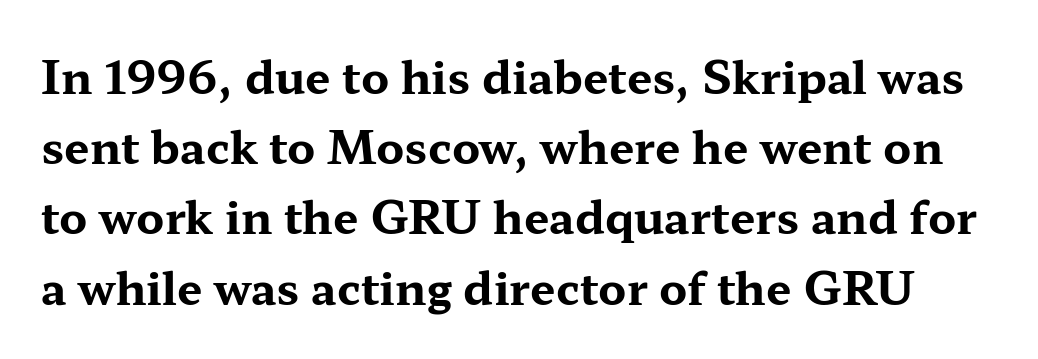
The image shows 45 px bold, wide serif type, upright; set normal line spacing (1.56x), normal letter spacing, not underlined; medium stroke contrast and a medium x-height.
